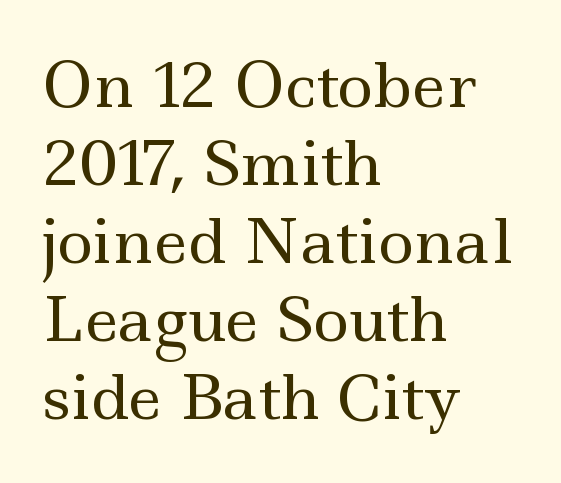
{"serif": "yes", "italic": "no", "bold": "no", "weight": "regular", "width": "wide", "x_height": "small", "monospaced": "no", "underline": "no", "align": "left", "line_spacing": "normal", "line_spacing_ratio": 1.28, "letter_spacing": "normal", "letter_spacing_em": 0.0, "glyph_px": 61}
